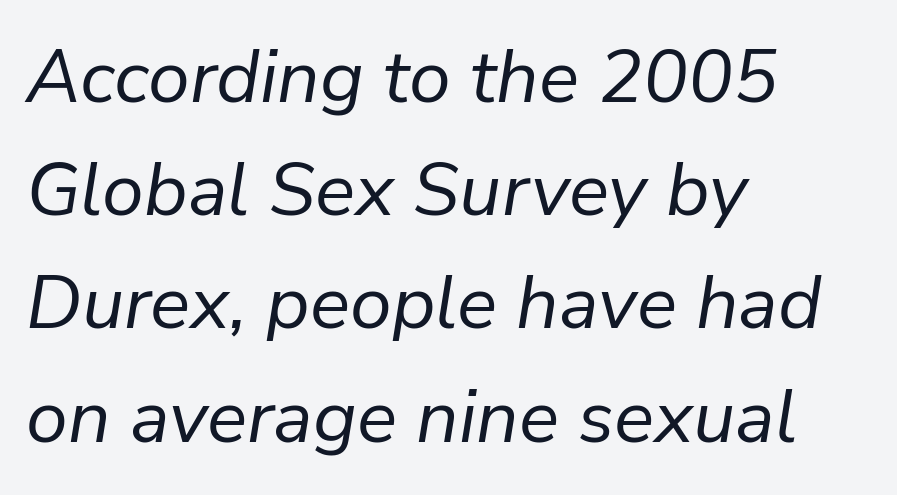
{"italic": "yes", "lean": "right", "slant_degrees": 9, "bold": "no", "weight": "regular", "width": "normal", "stroke_contrast": "low", "x_height": "medium", "monospaced": "no", "underline": "no", "align": "left", "line_spacing": "normal", "line_spacing_ratio": 1.51, "letter_spacing": "normal", "letter_spacing_em": 0.0, "glyph_px": 75}
